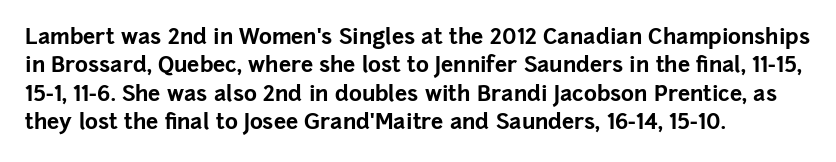
{"italic": "no", "bold": "yes", "underline": "no", "align": "left", "line_spacing": "normal", "line_spacing_ratio": 1.29, "letter_spacing": "normal", "letter_spacing_em": 0.0, "glyph_px": 22}
